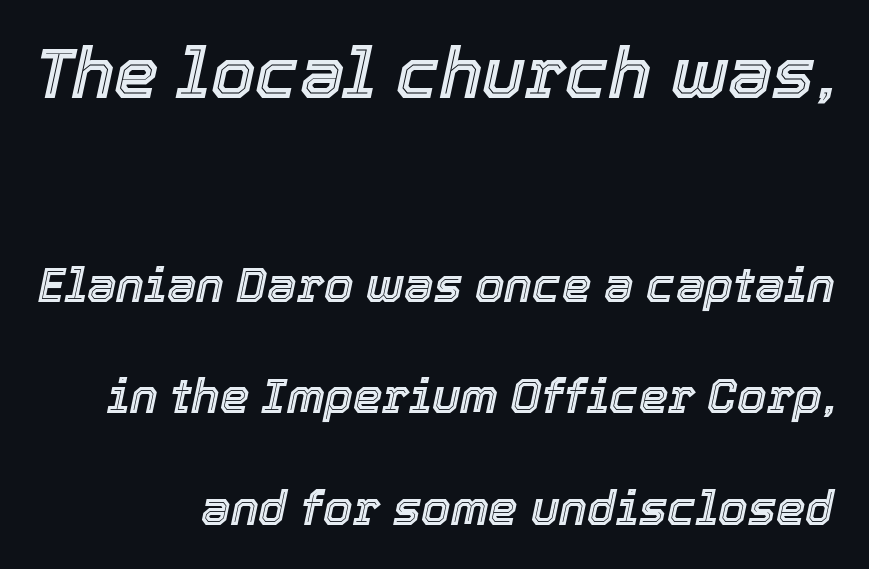
The image shows 71 px text type, italic (leaning right); set right-aligned, loose line spacing (2.37x), normal letter spacing, not underlined; the first (top) block is 1.51x larger; a medium x-height.
